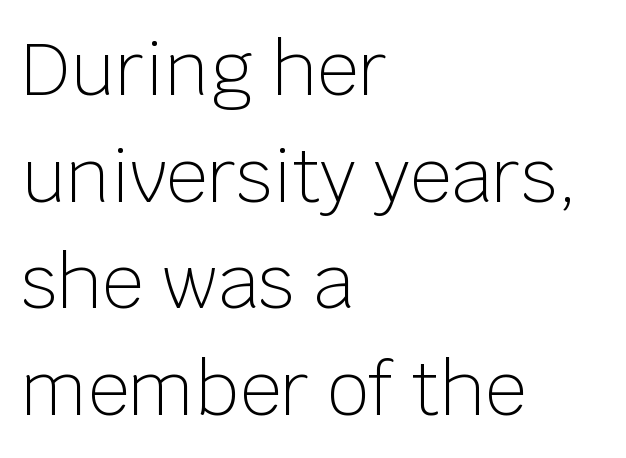
The image shows 73 px light sans-serif type, upright; set left-aligned, normal line spacing (1.46x), normal letter spacing, not underlined; low stroke contrast and a large x-height.
